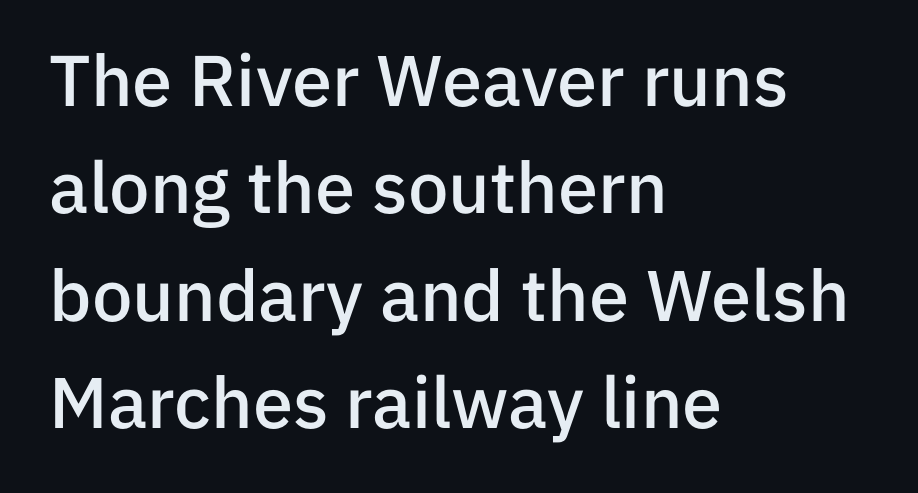
Weight: semibold (demi). You could not count columns in this text — the font is proportionally spaced. Is there much room between lines? A standard amount, neither cramped nor airy. Layout note: lines flush left. Ascenders rise straight up at ninety degrees. The tracking reads as untouched default to a designer's eye.
